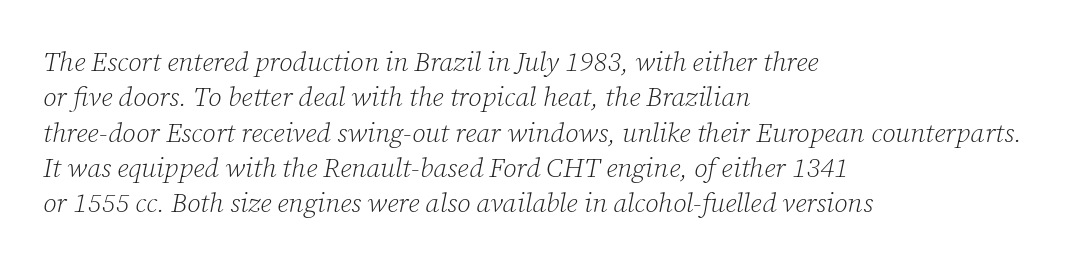
Q: Is the text bold? A: No.
Q: Is the text italic (slanted)? A: Yes, it leans right by about 12 degrees.
Q: Is the text underlined? A: No.
Q: How is the paragraph aligned? A: Left-aligned.
Q: Is the spacing between letters normal or unusually wide? A: Normal.
Q: Is the spacing between lines tight, normal or loose? A: Normal.
